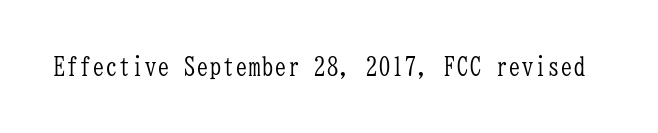
The image shows 26 px text type, upright; set normal letter spacing, not underlined.
